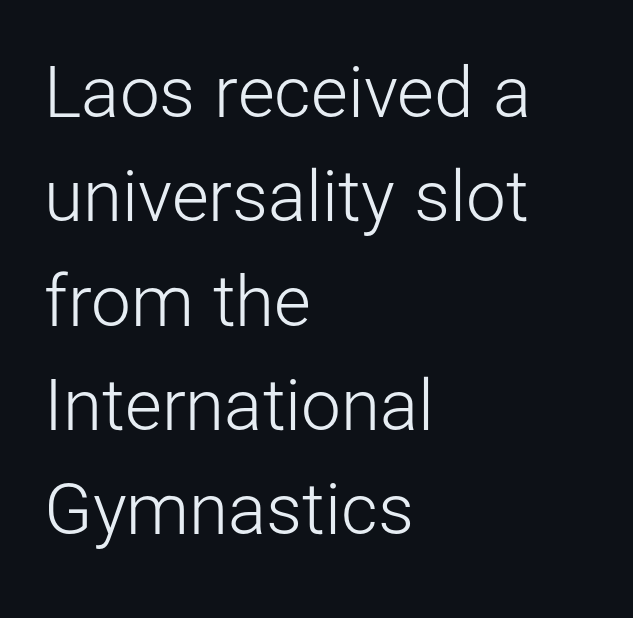
The image shows 71 px light sans-serif type, upright; set left-aligned, normal line spacing (1.47x), normal letter spacing, not underlined; low stroke contrast and a medium x-height.
